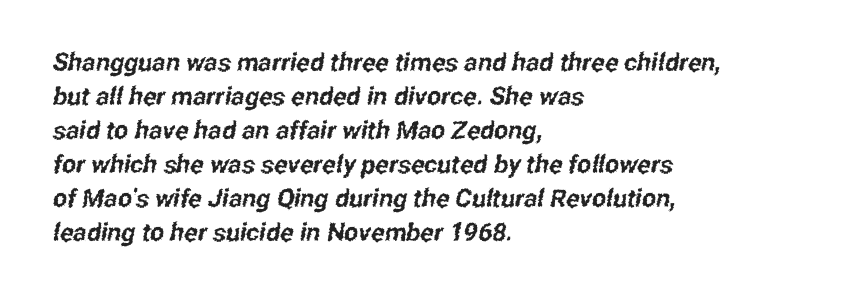
The paragraph shown leans on its left margin. Short note: letters normally spaced. Unmarked baselines from the first word to the last. Line spacing here is normal.
